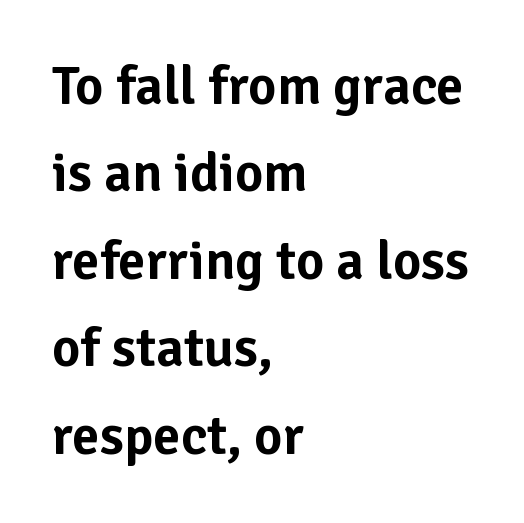
Q: Is the text italic (slanted)? A: No, it is upright.
Q: Is the typeface a serif or a sans-serif typeface? A: Sans-serif.
Q: Is the text underlined? A: No.
Q: How is the paragraph aligned? A: Left-aligned.
Q: Is the spacing between letters normal or unusually wide? A: Normal.
Q: Is the spacing between lines tight, normal or loose? A: Normal.
Q: Width (condensed, normal, or wide)? A: Normal.
Q: Stroke contrast? A: Low.
Q: x-height? A: Medium.
Q: Monospaced? A: No.
